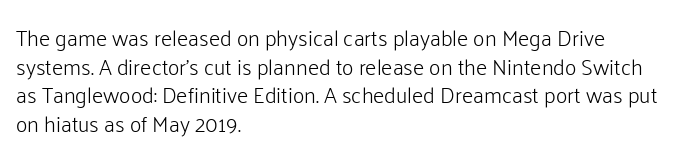
Check the space under the baseline: it is left empty. Characters follow at the spacing the type designer built in. These glyphs show unthickened strokes, regular width or finer. This is the regular roman posture of the typeface. A typesetter would call this leading conventional body-copy spacing. The compositor pushed each line to the left boundary.
